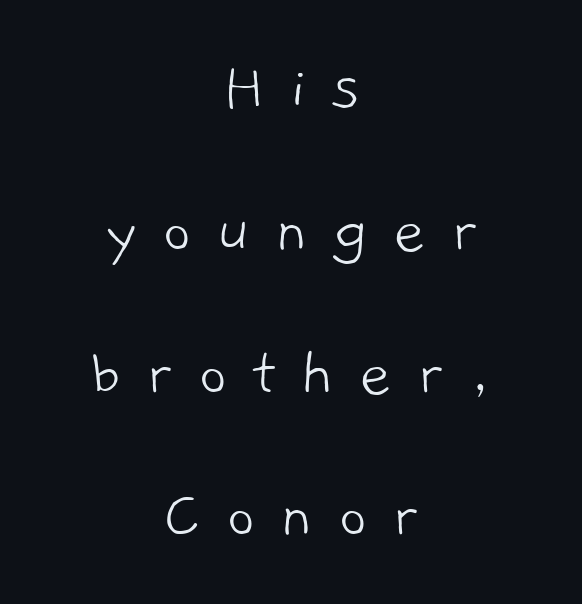
Q: Is the text bold? A: No.
Q: Is the typeface a serif or a sans-serif typeface? A: Sans-serif.
Q: Is the text underlined? A: No.
Q: How is the paragraph aligned? A: Centered.
Q: Is the spacing between letters normal or unusually wide? A: Unusually wide.
Q: Is the spacing between lines tight, normal or loose? A: Loose.
Q: Width (condensed, normal, or wide)? A: Normal.
Q: Stroke contrast? A: Low.
Q: x-height? A: Medium.
Q: Monospaced? A: No.
